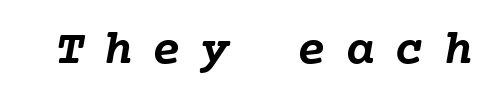
Students, note that the glyphs here are deliberately spaced far apart. Compared with an ordinary text face, these strokes are far heavier — a full bold. Quick note: underline off. Do the characters align in a grid? Yes, the font is monospaced.
